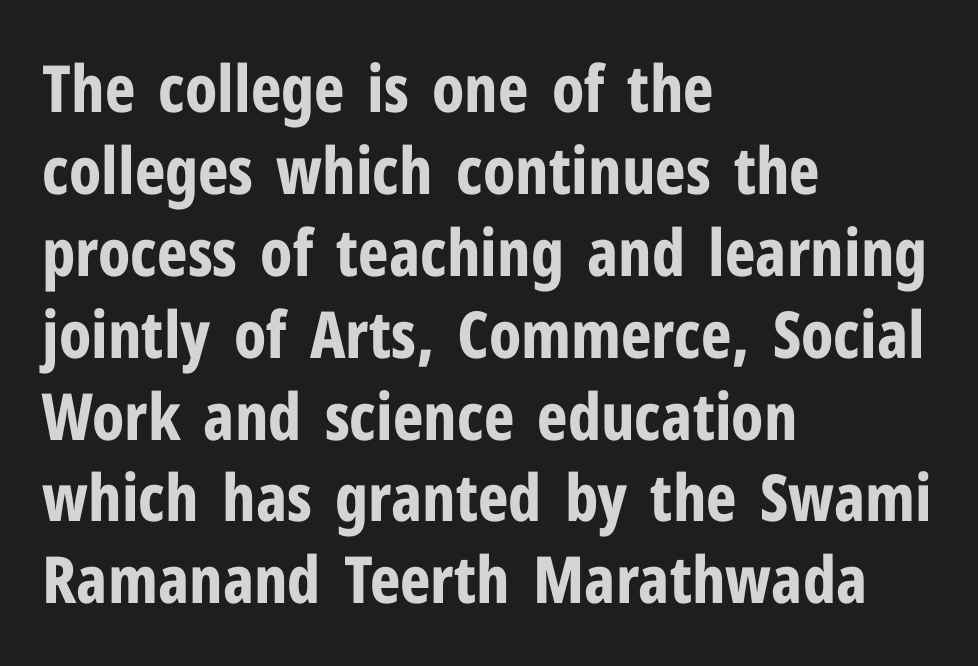
{"serif": "no", "italic": "no", "bold": "yes", "weight": "bold", "width": "condensed", "stroke_contrast": "low", "x_height": "medium", "monospaced": "no", "underline": "no", "align": "left", "line_spacing": "normal", "line_spacing_ratio": 1.26, "letter_spacing": "normal", "letter_spacing_em": 0.0, "glyph_px": 65}
